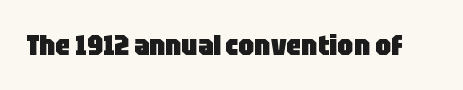
Q: Is the text bold? A: Yes.
Q: Is the text italic (slanted)? A: No, it is upright.
Q: Is the typeface a serif or a sans-serif typeface? A: Sans-serif.
Q: Is the text underlined? A: No.
Q: Is the spacing between letters normal or unusually wide? A: Normal.
Q: Width (condensed, normal, or wide)? A: Condensed.
Q: Stroke contrast? A: Low.
Q: x-height? A: Large.
Q: Monospaced? A: No.
